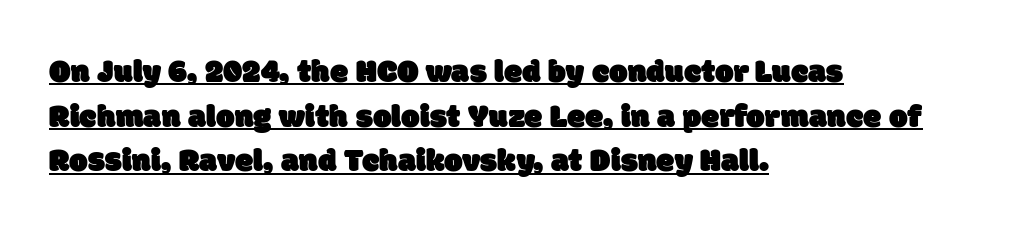
The image shows 33 px sans-serif type; set left-aligned, normal line spacing (1.35x), normal letter spacing, underlined; low stroke contrast and a large x-height.
